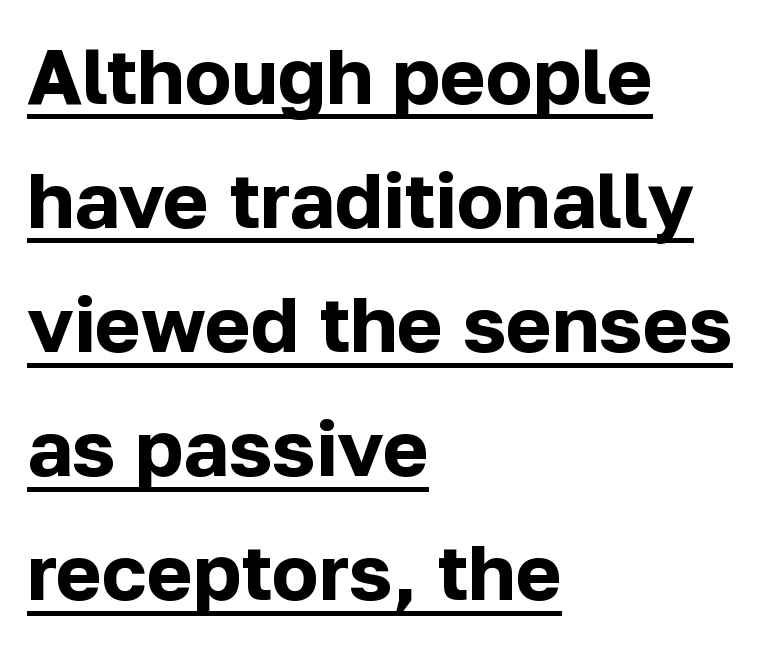
Q: Is the text bold? A: Yes.
Q: Is the text italic (slanted)? A: No, it is upright.
Q: Is the typeface a serif or a sans-serif typeface? A: Sans-serif.
Q: Is the text underlined? A: Yes.
Q: How is the paragraph aligned? A: Left-aligned.
Q: Is the spacing between letters normal or unusually wide? A: Normal.
Q: Is the spacing between lines tight, normal or loose? A: Normal.
Q: Width (condensed, normal, or wide)? A: Normal.
Q: Stroke contrast? A: Low.
Q: x-height? A: Medium.
Q: Monospaced? A: No.
